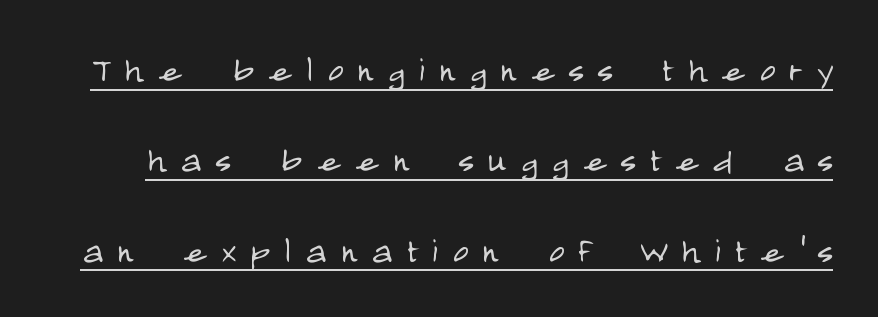
Display-style spreading of the glyphs; the letterfit is very open. Type style note: lacks serifs. The weight tops out at a normal text grade. This sample carries an underscore along the baseline area.
